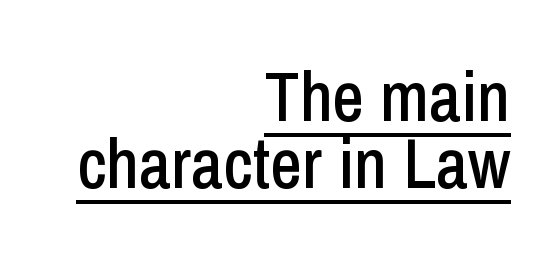
{"serif": "no", "italic": "no", "width": "condensed", "stroke_contrast": "low", "x_height": "medium", "monospaced": "no", "underline": "yes", "align": "right", "line_spacing": "tight", "line_spacing_ratio": 0.96, "letter_spacing": "normal", "letter_spacing_em": 0.0, "glyph_px": 70}
